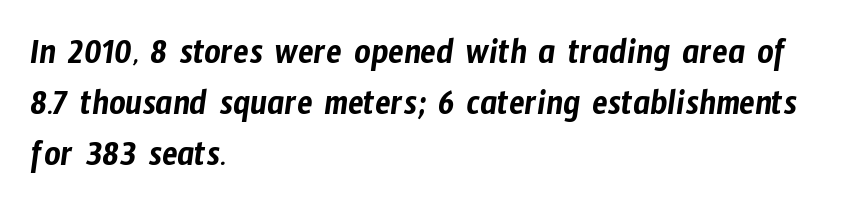
How are the letters spaced? Ordinarily, with no added tracking. One glance says typical: line gaps are just what's usual. Every row of glyphs begins at an identical x-position on the left. Any mark beneath the type? The region is blank. Unlike a traditional serif, this face leaves its strokes unadorned. This sample has the flowing, uneven cadence of proportional lettering.
